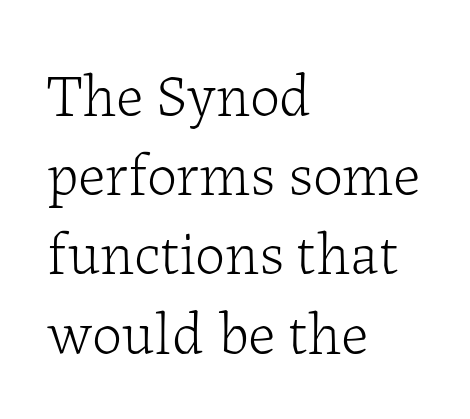
{"serif": "yes", "italic": "no", "bold": "no", "weight": "light", "width": "normal", "stroke_contrast": "low", "x_height": "medium", "monospaced": "no", "underline": "no", "align": "left", "line_spacing": "normal", "line_spacing_ratio": 1.32, "letter_spacing": "normal", "letter_spacing_em": 0.0, "glyph_px": 60}
